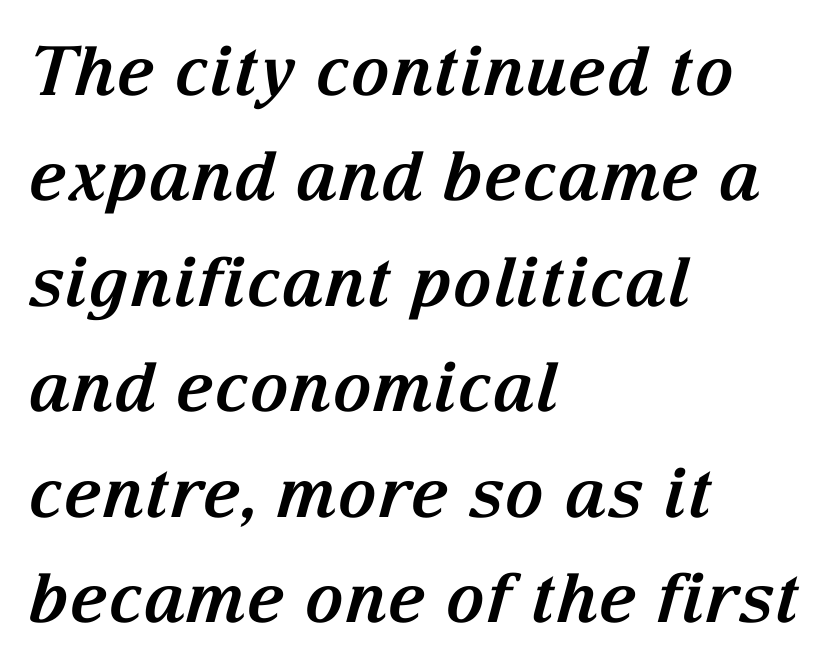
{"serif": "yes", "italic": "yes", "lean": "right", "slant_degrees": 15, "bold": "yes", "weight": "bold", "width": "normal", "stroke_contrast": "medium", "x_height": "medium", "monospaced": "no", "underline": "no", "align": "left", "line_spacing": "normal", "line_spacing_ratio": 1.55, "letter_spacing": "normal", "letter_spacing_em": 0.0, "glyph_px": 68}
